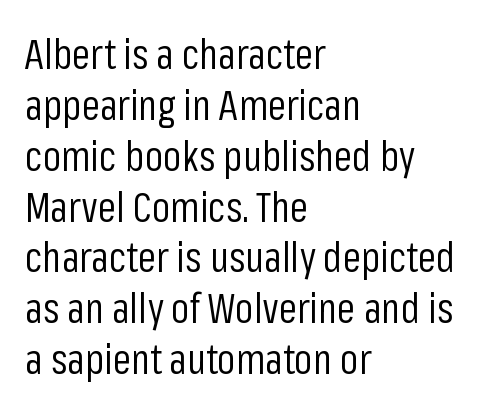
The image shows 41 px regular-weight, condensed sans-serif type, upright; set left-aligned, line spacing 1.24x, normal letter spacing, not underlined; low stroke contrast and a medium x-height.
